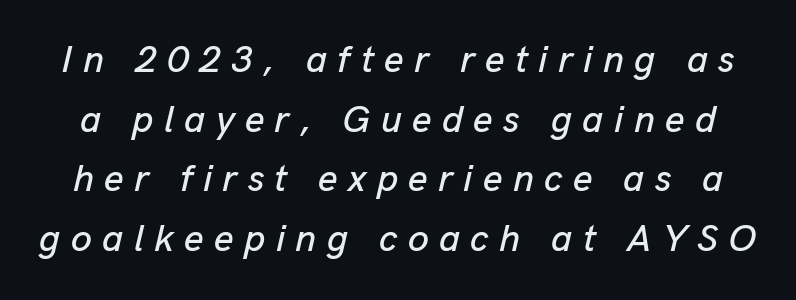
Q: Is the text italic (slanted)? A: Yes, it leans right by about 13 degrees.
Q: Is the text underlined? A: No.
Q: Is the spacing between letters normal or unusually wide? A: Unusually wide.
Q: Is the spacing between lines tight, normal or loose? A: Normal.
Q: Width (condensed, normal, or wide)? A: Normal.
Q: Stroke contrast? A: Low.
Q: x-height? A: Medium.
Q: Monospaced? A: No.
